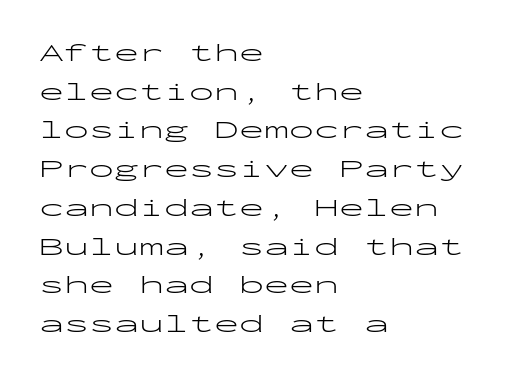
Q: Is the text bold? A: No.
Q: Is the text italic (slanted)? A: No, it is upright.
Q: Is the text underlined? A: No.
Q: How is the paragraph aligned? A: Left-aligned.
Q: Is the spacing between letters normal or unusually wide? A: Normal.
Q: Is the spacing between lines tight, normal or loose? A: Normal.
